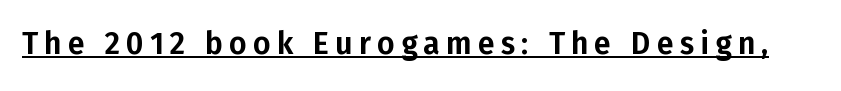
The image shows 30 px sans-serif type, upright; set unusually wide letter spacing (+0.21 em), underlined; low stroke contrast and a medium x-height.
